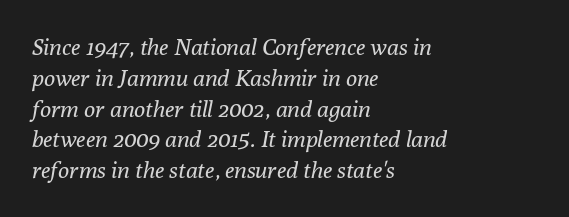
Q: Is the text bold? A: No.
Q: Is the text italic (slanted)? A: Yes, it leans right by about 10 degrees.
Q: Is the text underlined? A: No.
Q: How is the paragraph aligned? A: Left-aligned.
Q: Is the spacing between letters normal or unusually wide? A: Normal.
Q: Is the spacing between lines tight, normal or loose? A: Normal.
